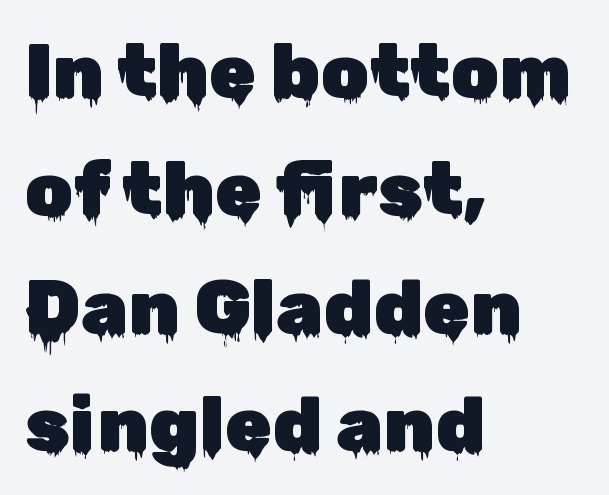
Q: Is the text italic (slanted)? A: No, it is upright.
Q: Is the typeface a serif or a sans-serif typeface? A: Sans-serif.
Q: Is the text underlined? A: No.
Q: How is the paragraph aligned? A: Left-aligned.
Q: Is the spacing between letters normal or unusually wide? A: Normal.
Q: Is the spacing between lines tight, normal or loose? A: Normal.
Q: Width (condensed, normal, or wide)? A: Normal.
Q: Stroke contrast? A: Low.
Q: x-height? A: Medium.
Q: Monospaced? A: No.
